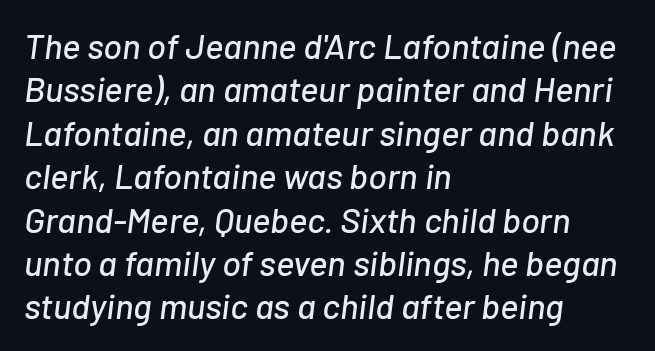
Q: Is the text italic (slanted)? A: Yes, it leans right by about 7 degrees.
Q: Is the text underlined? A: No.
Q: How is the paragraph aligned? A: Left-aligned.
Q: Is the spacing between letters normal or unusually wide? A: Normal.
Q: Width (condensed, normal, or wide)? A: Normal.
Q: Stroke contrast? A: Low.
Q: x-height? A: Medium.
Q: Monospaced? A: No.
